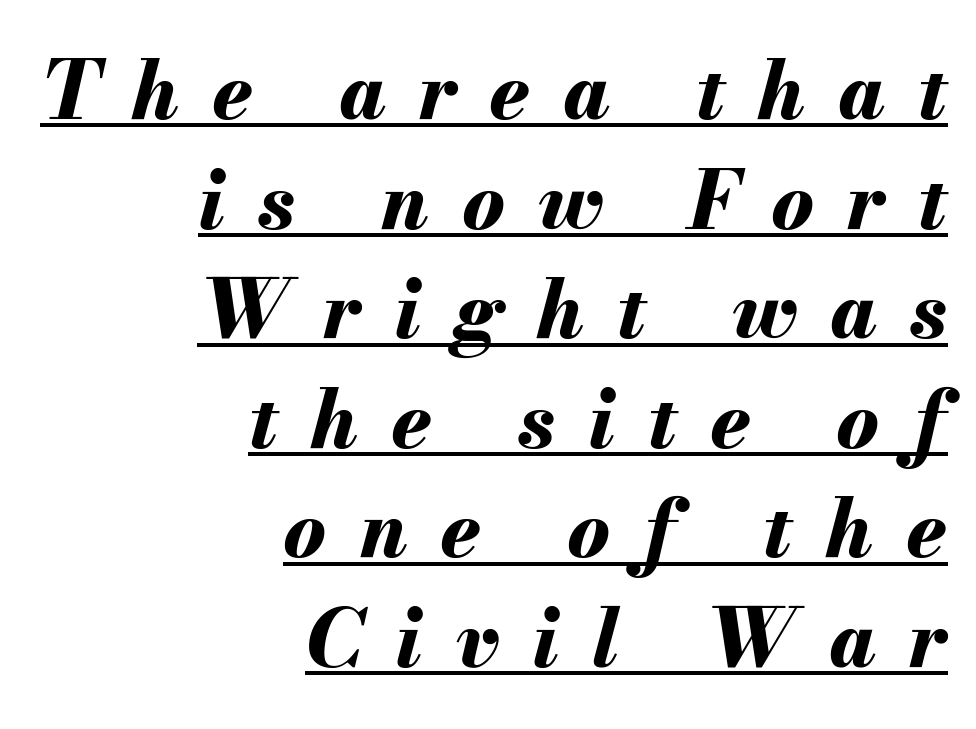
Q: Is the text bold? A: Yes.
Q: Is the text italic (slanted)? A: Yes, it leans right by about 13 degrees.
Q: Is the text underlined? A: Yes.
Q: How is the paragraph aligned? A: Right-aligned.
Q: Is the spacing between letters normal or unusually wide? A: Unusually wide.
Q: Is the spacing between lines tight, normal or loose? A: Normal.
Q: Width (condensed, normal, or wide)? A: Normal.
Q: Stroke contrast? A: Medium.
Q: x-height? A: Small.
Q: Monospaced? A: No.
